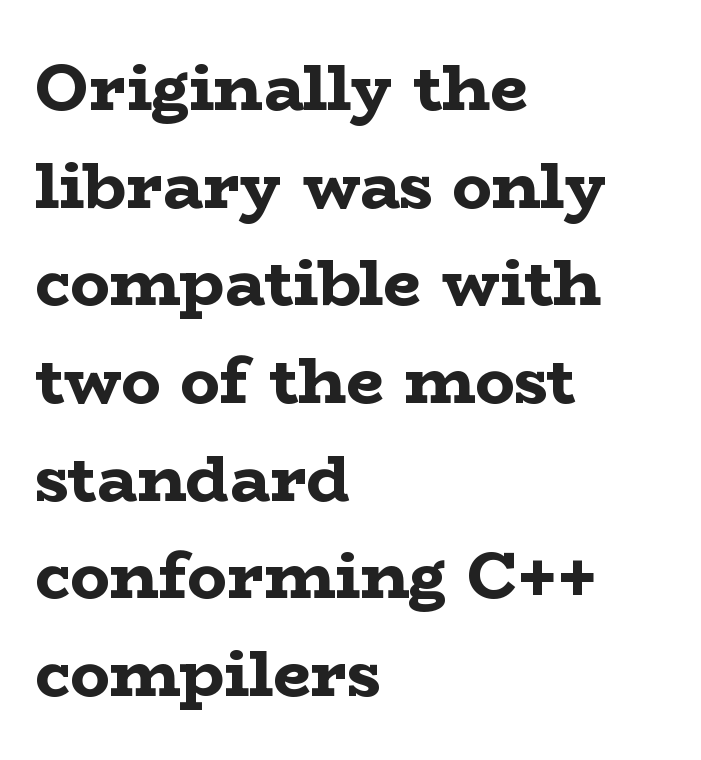
{"serif": "yes", "italic": "no", "bold": "yes", "weight": "bold", "width": "wide", "stroke_contrast": "low", "x_height": "medium", "monospaced": "no", "underline": "no", "align": "left", "line_spacing": "normal", "line_spacing_ratio": 1.48, "letter_spacing": "normal", "letter_spacing_em": 0.0, "glyph_px": 66}
